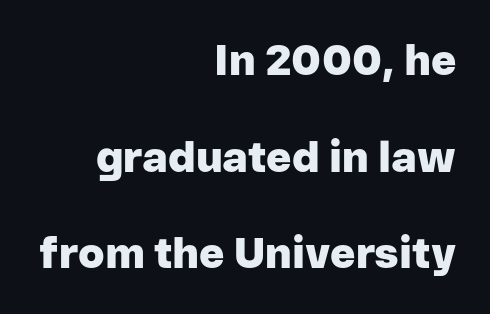
{"serif": "no", "italic": "no", "bold": "yes", "weight": "heavy", "width": "normal", "stroke_contrast": "low", "x_height": "medium", "monospaced": "no", "underline": "no", "align": "right", "line_spacing": "loose", "line_spacing_ratio": 2.25, "letter_spacing": "normal", "letter_spacing_em": 0.0, "glyph_px": 43}
